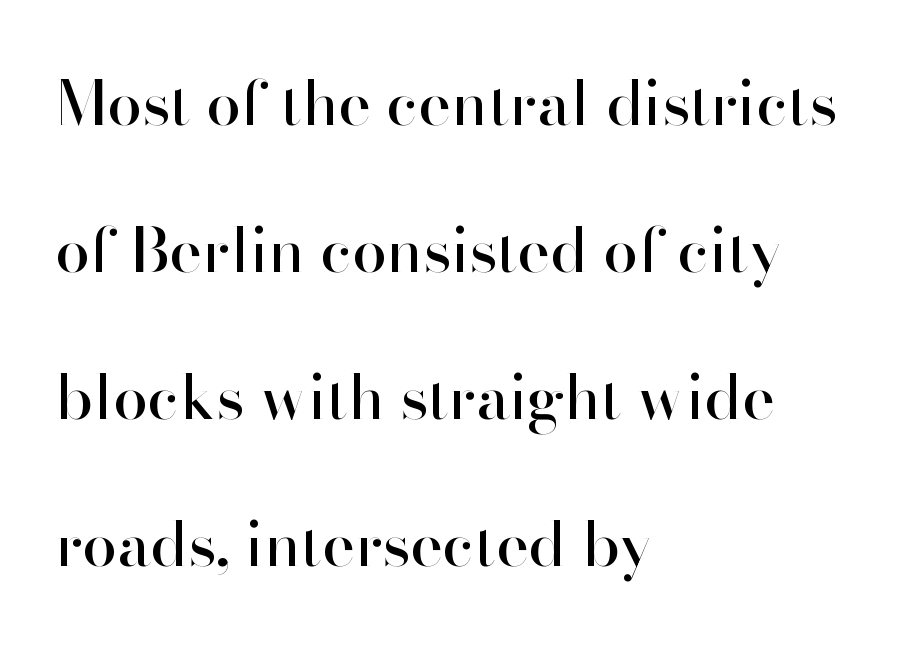
{"serif": "no", "italic": "no", "width": "normal", "stroke_contrast": "high", "x_height": "small", "monospaced": "no", "underline": "no", "align": "left", "line_spacing": "loose", "line_spacing_ratio": 2.37, "letter_spacing": "normal", "letter_spacing_em": 0.0, "glyph_px": 62}
